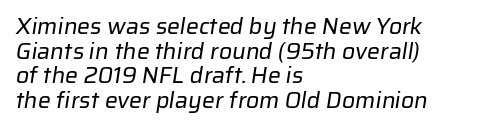
Q: Is the text bold? A: No.
Q: Is the text underlined? A: No.
Q: How is the paragraph aligned? A: Left-aligned.
Q: Is the spacing between letters normal or unusually wide? A: Normal.
Q: Is the spacing between lines tight, normal or loose? A: Tight.
